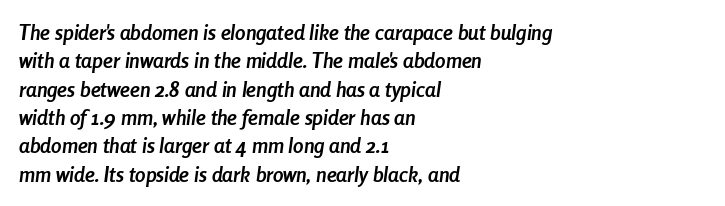
Q: Is the text bold? A: Yes.
Q: Is the text italic (slanted)? A: Yes, it leans right by about 8 degrees.
Q: Is the text underlined? A: No.
Q: How is the paragraph aligned? A: Left-aligned.
Q: Is the spacing between letters normal or unusually wide? A: Normal.
Q: Is the spacing between lines tight, normal or loose? A: Normal.
